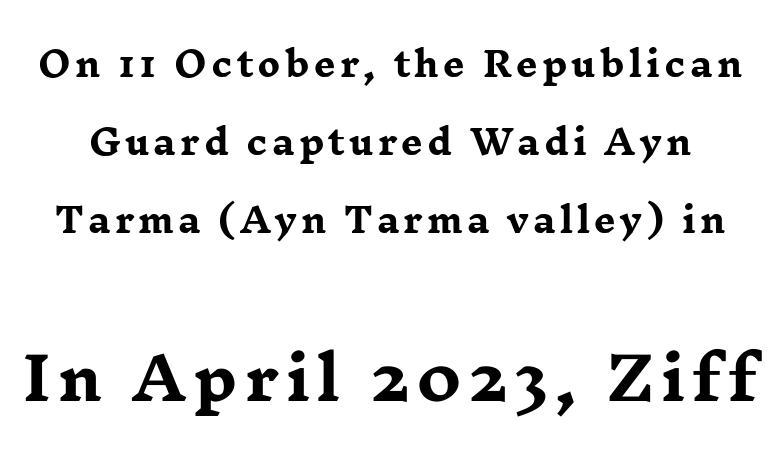
Q: Is the text bold? A: Yes.
Q: Is the text italic (slanted)? A: No, it is upright.
Q: Is the typeface a serif or a sans-serif typeface? A: Serif.
Q: Is the text underlined? A: No.
Q: Is the spacing between lines tight, normal or loose? A: Loose.
Q: Which block of text is set in a larger size, the first (top) or the second (bottom)? A: The second (bottom) one.
Q: Width (condensed, normal, or wide)? A: Wide.
Q: Stroke contrast? A: Low.
Q: x-height? A: Medium.
Q: Monospaced? A: No.
